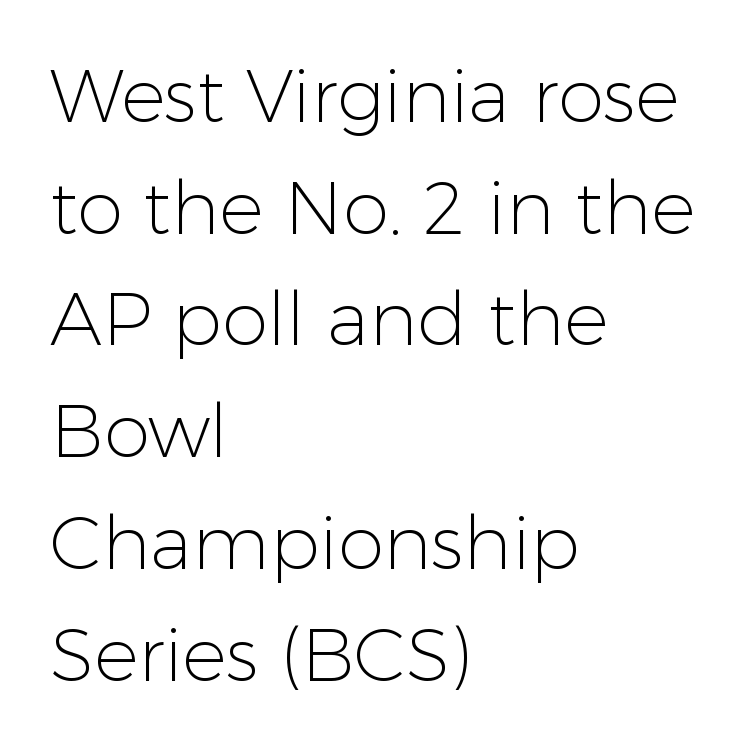
Clear beneath every line of the passage. The ragged edge is on the right, which tells us the setting is flush left. The strokes are not fattened; the text isn't bold. Looks like regular typesetting: each glyph gets only the width it needs.
